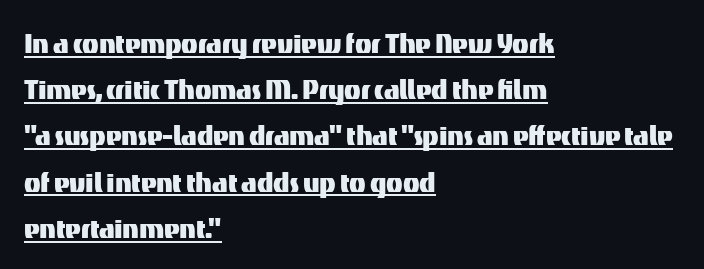
Q: Is the text italic (slanted)? A: No, it is upright.
Q: Is the typeface a serif or a sans-serif typeface? A: Sans-serif.
Q: Is the text underlined? A: Yes.
Q: How is the paragraph aligned? A: Left-aligned.
Q: Is the spacing between letters normal or unusually wide? A: Normal.
Q: Is the spacing between lines tight, normal or loose? A: Normal.
Q: Width (condensed, normal, or wide)? A: Normal.
Q: Stroke contrast? A: Medium.
Q: x-height? A: Medium.
Q: Monospaced? A: No.
